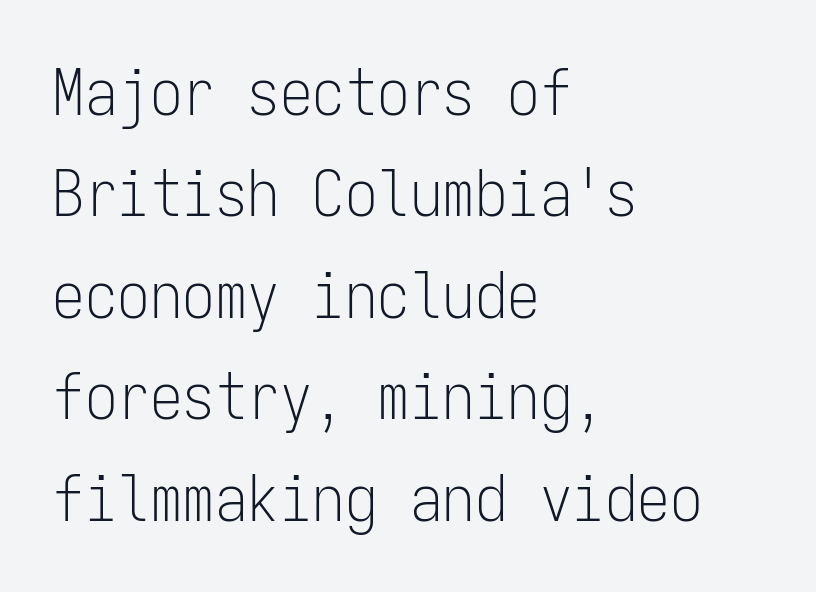
Q: Is the text bold? A: No.
Q: Is the text italic (slanted)? A: No, it is upright.
Q: Is the typeface a serif or a sans-serif typeface? A: Sans-serif.
Q: Is the text underlined? A: No.
Q: How is the paragraph aligned? A: Left-aligned.
Q: Is the spacing between letters normal or unusually wide? A: Normal.
Q: Is the spacing between lines tight, normal or loose? A: Normal.
Q: Width (condensed, normal, or wide)? A: Condensed.
Q: Stroke contrast? A: Low.
Q: x-height? A: Medium.
Q: Monospaced? A: Yes.
